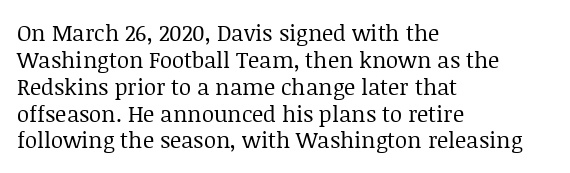
{"italic": "no", "bold": "no", "underline": "no", "align": "left", "line_spacing_ratio": 1.22, "letter_spacing": "normal", "letter_spacing_em": 0.0, "glyph_px": 22}
